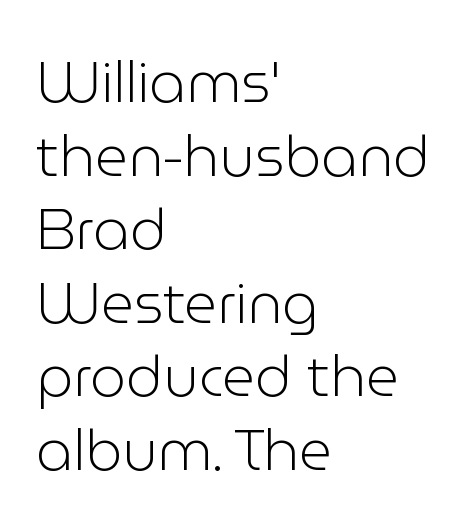
{"serif": "no", "italic": "no", "bold": "no", "weight": "light", "width": "normal", "stroke_contrast": "low", "x_height": "medium", "monospaced": "no", "underline": "no", "align": "left", "line_spacing": "normal", "line_spacing_ratio": 1.29, "letter_spacing": "normal", "letter_spacing_em": 0.0, "glyph_px": 57}
